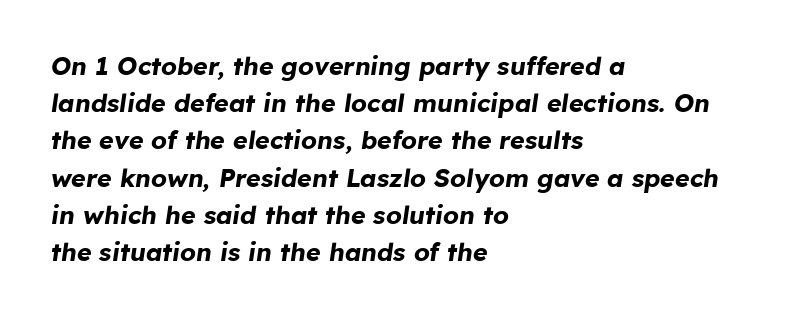
{"italic": "yes", "lean": "right", "slant_degrees": 8, "bold": "yes", "underline": "no", "align": "left", "line_spacing": "normal", "line_spacing_ratio": 1.49, "letter_spacing": "normal", "letter_spacing_em": 0.0, "glyph_px": 25}
